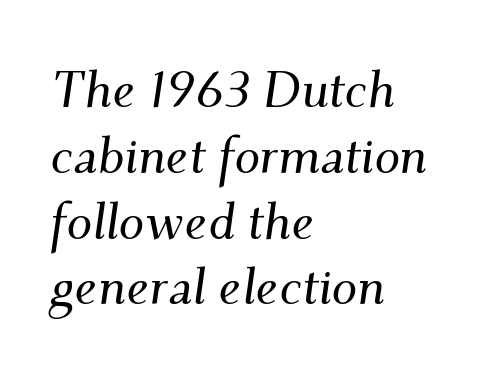
{"serif": "yes", "italic": "yes", "lean": "right", "slant_degrees": 9, "width": "normal", "stroke_contrast": "medium", "x_height": "small", "monospaced": "no", "underline": "no", "align": "left", "line_spacing": "normal", "line_spacing_ratio": 1.29, "letter_spacing": "normal", "letter_spacing_em": 0.0, "glyph_px": 51}
